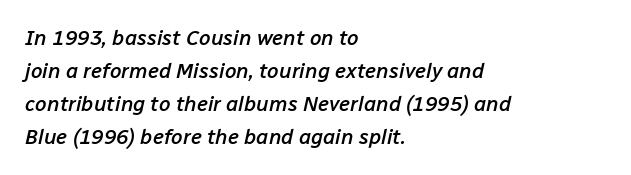
Q: Is the text bold? A: Semi-bold.
Q: Is the text italic (slanted)? A: Yes, it leans right by about 12 degrees.
Q: Is the text underlined? A: No.
Q: How is the paragraph aligned? A: Left-aligned.
Q: Is the spacing between letters normal or unusually wide? A: Normal.
Q: Is the spacing between lines tight, normal or loose? A: Normal.
